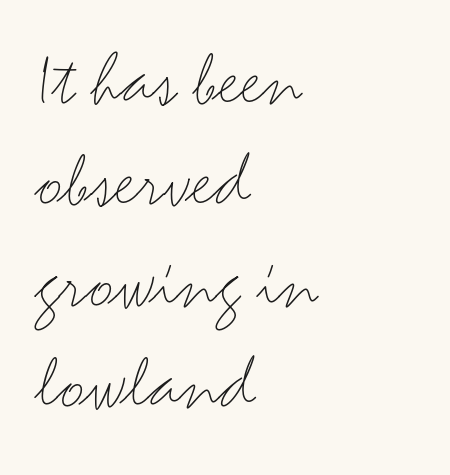
The image shows 78 px light, wide sans-serif type; set left-aligned, normal line spacing (1.3x), normal letter spacing, not underlined; medium stroke contrast and a small x-height.
